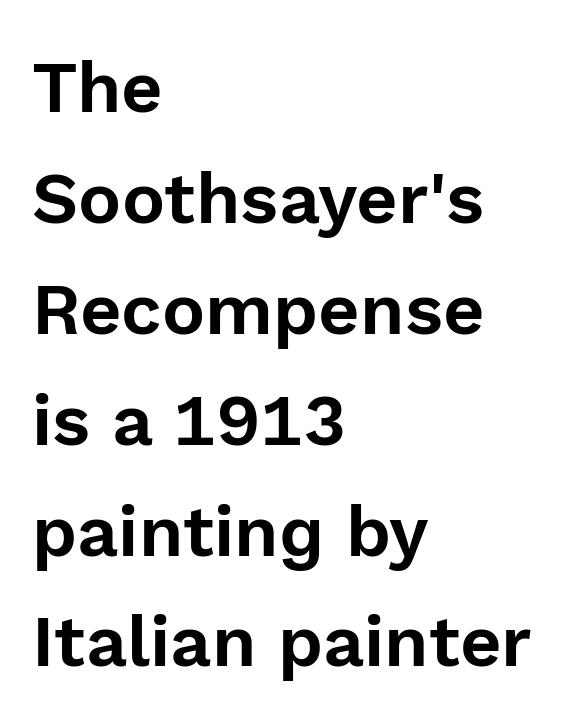
The image shows 72 px sans-serif type, upright; set left-aligned, normal line spacing (1.54x), normal letter spacing, not underlined; a medium x-height.
